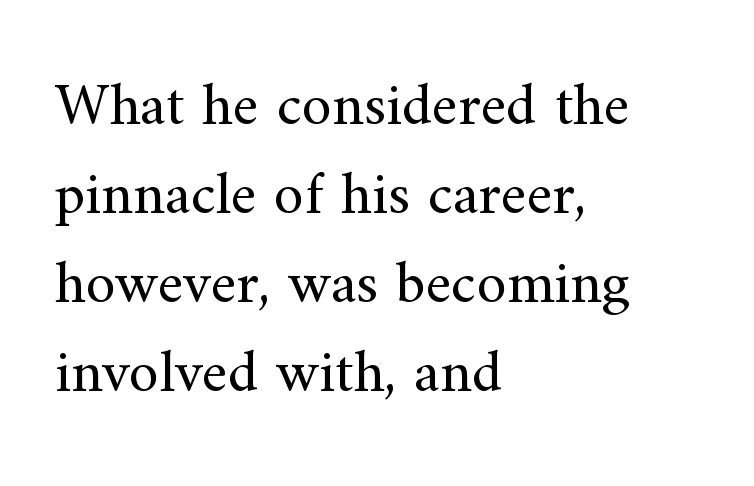
Q: Is the text bold? A: No.
Q: Is the text italic (slanted)? A: No, it is upright.
Q: Is the typeface a serif or a sans-serif typeface? A: Serif.
Q: Is the text underlined? A: No.
Q: How is the paragraph aligned? A: Left-aligned.
Q: Is the spacing between letters normal or unusually wide? A: Normal.
Q: Is the spacing between lines tight, normal or loose? A: Normal.
Q: Width (condensed, normal, or wide)? A: Normal.
Q: Stroke contrast? A: Medium.
Q: x-height? A: Small.
Q: Monospaced? A: No.
